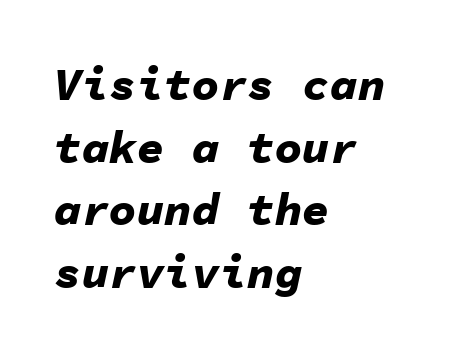
The image shows 46 px bold type, italic (leaning right), monospaced; set left-aligned, normal line spacing (1.36x), normal letter spacing, not underlined; low stroke contrast and a medium x-height.
